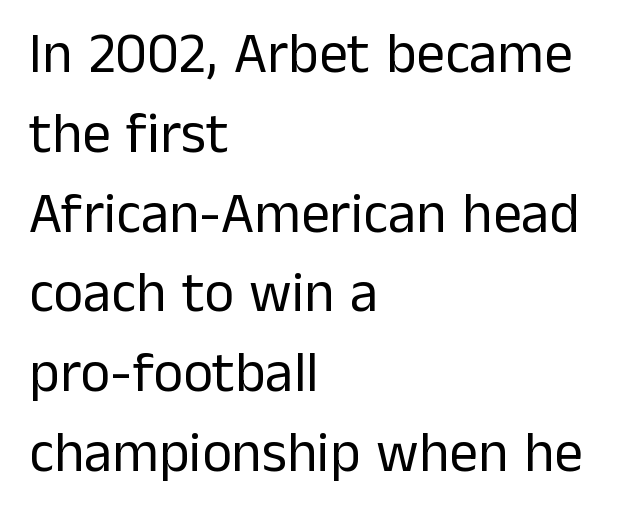
Observe the ordinary spacing: letters are neighbours, not strangers. Regarding serifs, this sample does without them. Think standard paragraph weight, or any step lighter than that. In terms of posture, this sample is upright.
